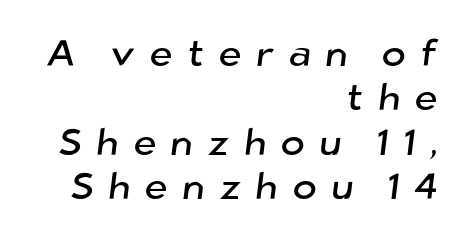
Decoration check: the copy has no underline. The letters advance in unequal steps, a hallmark of proportional type. Horizontal alignment here is rightward, an uncommon choice for prose. You can tell from the bare stems that sans-serif type was used. Tracking value appears strongly positive — letters spread wide.
